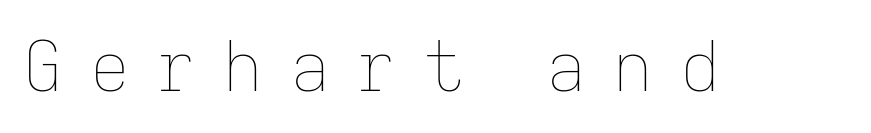
Q: Is the text bold? A: No.
Q: Is the text italic (slanted)? A: No, it is upright.
Q: Is the text underlined? A: No.
Q: Is the spacing between letters normal or unusually wide? A: Unusually wide.
Q: Width (condensed, normal, or wide)? A: Normal.
Q: Stroke contrast? A: Low.
Q: x-height? A: Medium.
Q: Monospaced? A: No.
